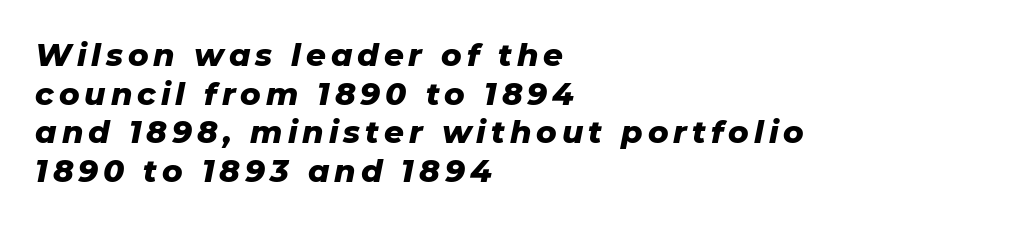
Stroke thickness is high; the sample reads as a true bold. Observe the lean: these are italic letterforms. A normal amount of white space separates one row of letters from the next. These lines are rendered in a variable-pitch font. The zone under the glyphs is completely vacant. The rag falls on the right side of this text block.
